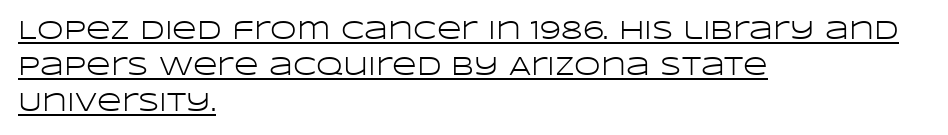
Does extra space separate the letters? No, they use regular spacing. Ordinary non-slanted type is in use. Where is the straight margin? On the left. What's the leading like? Ordinary, nothing unusual. Heft: none added — not bold.
